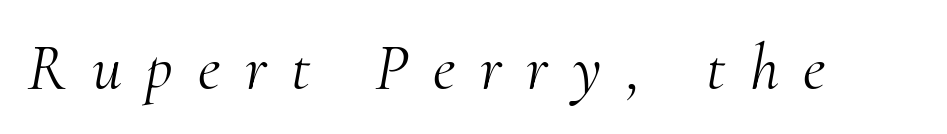
Q: Is the text bold? A: No.
Q: Is the text italic (slanted)? A: Yes, it leans right by about 10 degrees.
Q: Is the typeface a serif or a sans-serif typeface? A: Serif.
Q: Is the text underlined? A: No.
Q: Is the spacing between letters normal or unusually wide? A: Unusually wide.
Q: Width (condensed, normal, or wide)? A: Normal.
Q: Stroke contrast? A: Medium.
Q: x-height? A: Small.
Q: Monospaced? A: No.
